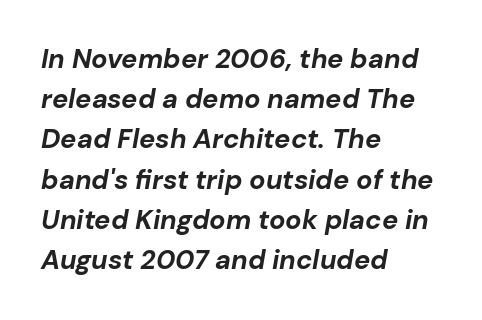
Q: Is the text bold? A: Yes.
Q: Is the text italic (slanted)? A: Yes, it leans right by about 10 degrees.
Q: Is the text underlined? A: No.
Q: How is the paragraph aligned? A: Left-aligned.
Q: Is the spacing between letters normal or unusually wide? A: Normal.
Q: Is the spacing between lines tight, normal or loose? A: Normal.
